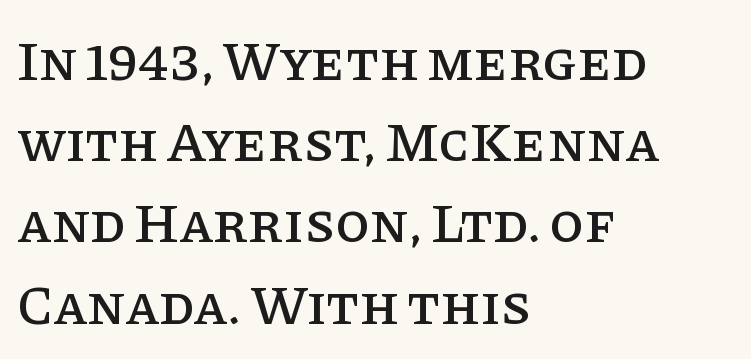
Unmarked baselines from the first word to the last. The characters display serif detailing at their extremities. Spacing verdict: proportional, widths tailored to each character. Look at the tracking — it's just the regular setting, nothing added. The leading is moderate, giving the passage an even texture.
